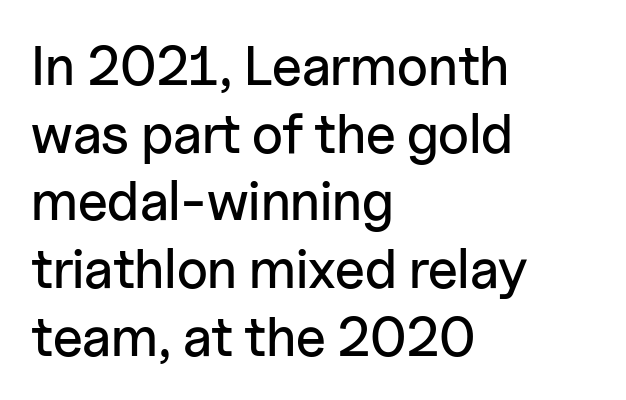
{"serif": "no", "italic": "no", "width": "normal", "stroke_contrast": "low", "x_height": "medium", "monospaced": "no", "underline": "no", "align": "left", "line_spacing_ratio": 1.23, "letter_spacing": "normal", "letter_spacing_em": 0.0, "glyph_px": 55}
